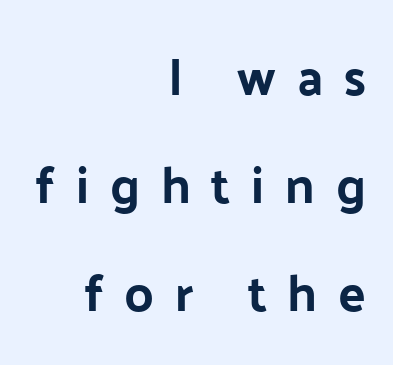
{"serif": "no", "italic": "no", "width": "normal", "stroke_contrast": "low", "x_height": "medium", "monospaced": "no", "underline": "no", "align": "right", "line_spacing": "loose", "line_spacing_ratio": 2.12, "letter_spacing": "wide", "letter_spacing_em": 0.41, "glyph_px": 51}
